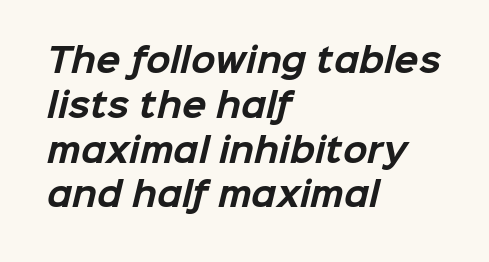
The image shows 32 px bold sans-serif type; set left-aligned, normal line spacing (1.4x), normal letter spacing, not underlined; low stroke contrast and a medium x-height.
